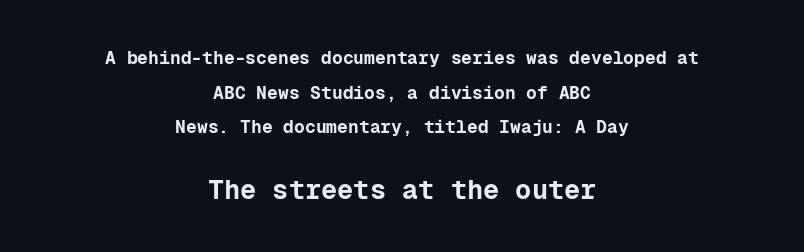
{"italic": "no", "bold": "yes", "underline": "no", "align": "center", "line_spacing": "loose", "line_spacing_ratio": 1.93, "letter_spacing": "normal", "letter_spacing_em": 0.0, "larger_block": "second", "size_ratio": 1.5, "glyph_px": 27}
